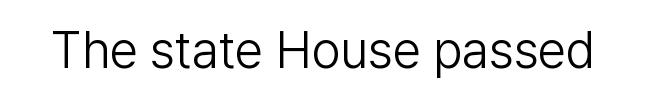
{"serif": "no", "italic": "no", "bold": "no", "weight": "light", "width": "normal", "stroke_contrast": "low", "x_height": "medium", "monospaced": "no", "underline": "no", "letter_spacing": "normal", "letter_spacing_em": 0.0, "glyph_px": 51}
